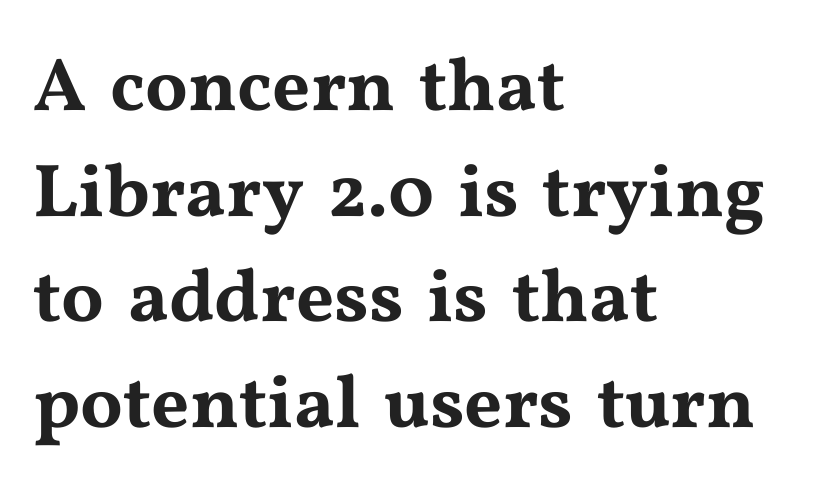
The image shows 75 px wide serif type, upright; set left-aligned, normal line spacing (1.41x), normal letter spacing, not underlined; medium stroke contrast and a medium x-height.
